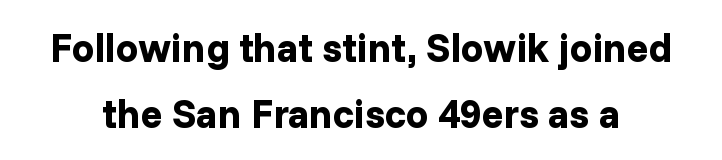
{"serif": "no", "italic": "no", "bold": "yes", "weight": "bold", "width": "normal", "stroke_contrast": "low", "x_height": "medium", "monospaced": "no", "underline": "no", "line_spacing": "normal", "line_spacing_ratio": 1.64, "letter_spacing": "normal", "letter_spacing_em": 0.0, "glyph_px": 40}
